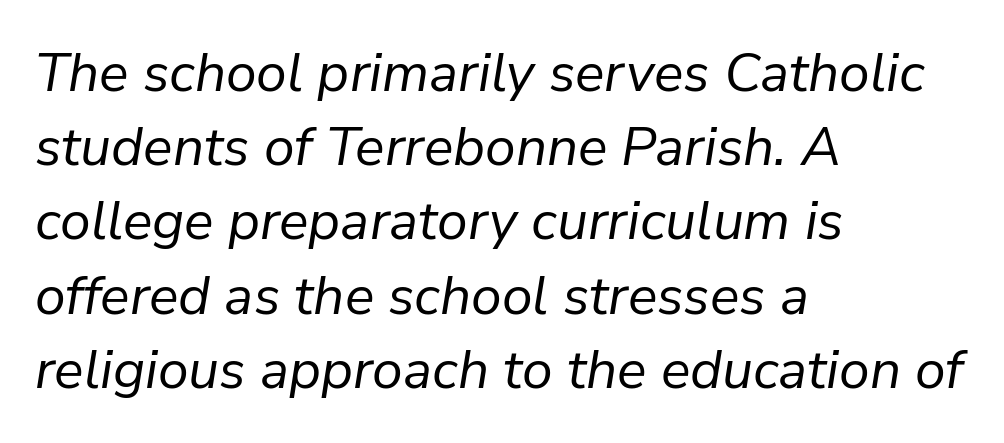
The gap between lines stays unmarked. The specimen reads as italic at a glance. The face used here is proportionally spaced, like ordinary book or web type. The face looks like a standard text weight, possibly lighter. Leading: standard.
